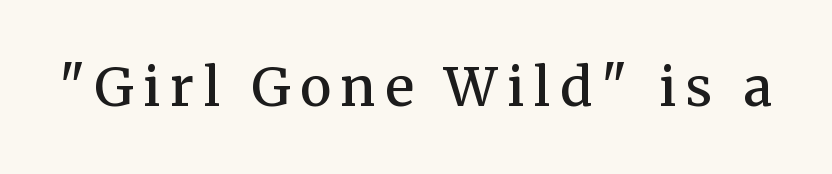
Quick note: not italic, upright. Looks like regular typesetting: each glyph gets only the width it needs. Beneath every word, the page is bare. Yep, those are serifs on the letters. Bold? Not quite — semibold, heavier than regular but stopping short.
